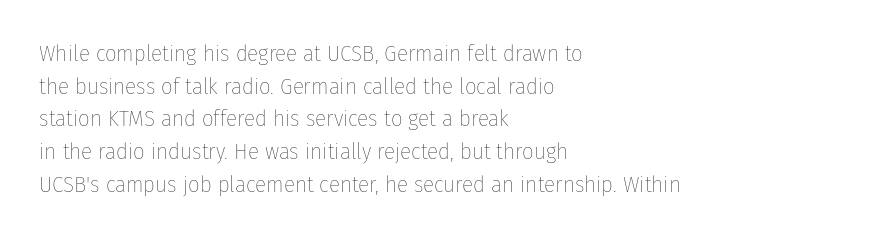
Characters follow at the spacing the type designer built in. The letterforms sit at book weight or below. Rendered with straight, roman letterforms. The rows are spaced the way most documents space them. The strip under each line holds only bare page.
